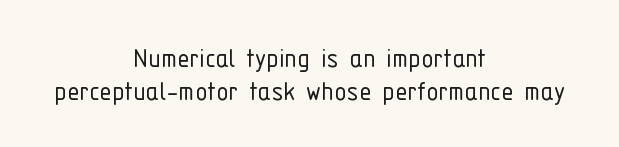
Inter-character spacing is left at the font's built-in metrics. Compared with a typical body face, this is equally light or lighter still. This sample uses an upright cut, with every glyph sitting square on the baseline. Where is the straight margin? There isn't one; the lines are centered. I'd call this a sans setting — the letters go barefoot. Proportional: the letters do not fall into vertical columns.
